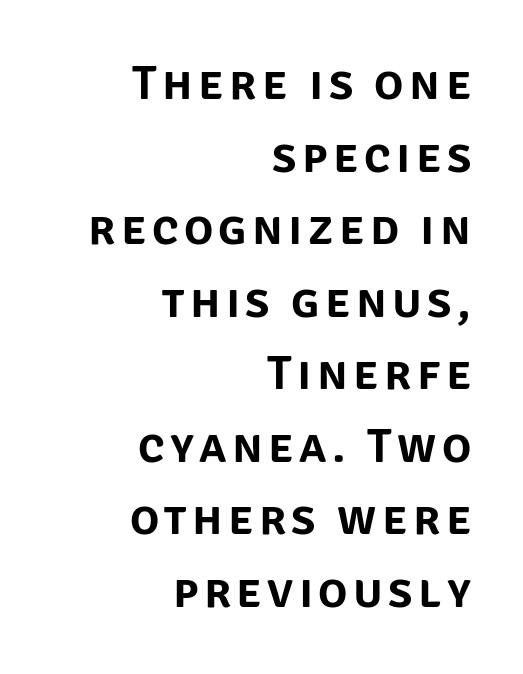
Q: Is the text italic (slanted)? A: No, it is upright.
Q: Is the typeface a serif or a sans-serif typeface? A: Sans-serif.
Q: Is the text underlined? A: No.
Q: How is the paragraph aligned? A: Right-aligned.
Q: Is the spacing between lines tight, normal or loose? A: Normal.
Q: Width (condensed, normal, or wide)? A: Normal.
Q: Stroke contrast? A: Low.
Q: x-height? A: Large.
Q: Monospaced? A: No.
